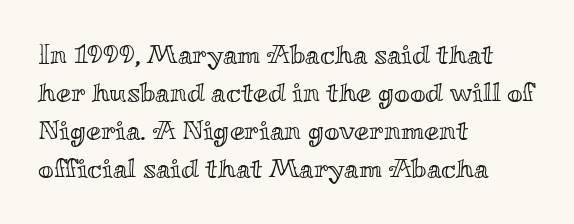
{"italic": "no", "underline": "no", "align": "left", "line_spacing": "normal", "line_spacing_ratio": 1.41, "letter_spacing": "normal", "letter_spacing_em": 0.0, "glyph_px": 27}
